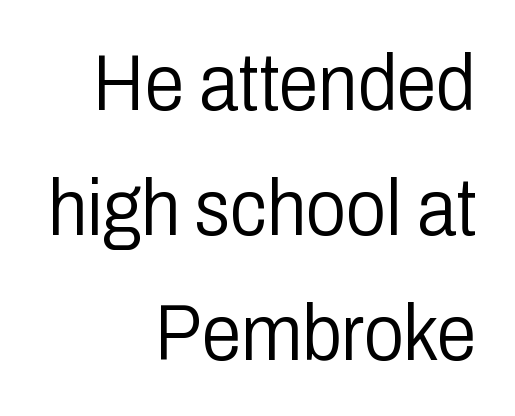
Q: Is the text bold? A: No.
Q: Is the text italic (slanted)? A: No, it is upright.
Q: Is the typeface a serif or a sans-serif typeface? A: Sans-serif.
Q: Is the text underlined? A: No.
Q: How is the paragraph aligned? A: Right-aligned.
Q: Is the spacing between letters normal or unusually wide? A: Normal.
Q: Is the spacing between lines tight, normal or loose? A: Normal.
Q: Width (condensed, normal, or wide)? A: Condensed.
Q: Stroke contrast? A: Low.
Q: x-height? A: Medium.
Q: Monospaced? A: No.
